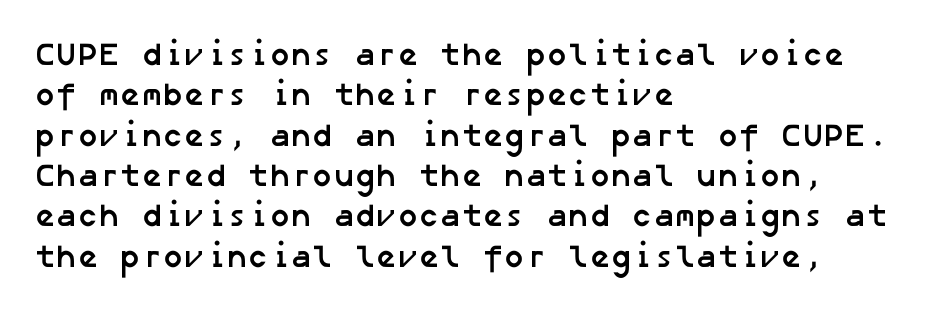
Q: Is the text bold? A: Yes.
Q: Is the typeface a serif or a sans-serif typeface? A: Sans-serif.
Q: Is the text underlined? A: No.
Q: How is the paragraph aligned? A: Left-aligned.
Q: Is the spacing between letters normal or unusually wide? A: Normal.
Q: Is the spacing between lines tight, normal or loose? A: Normal.
Q: Width (condensed, normal, or wide)? A: Normal.
Q: Stroke contrast? A: Low.
Q: x-height? A: Medium.
